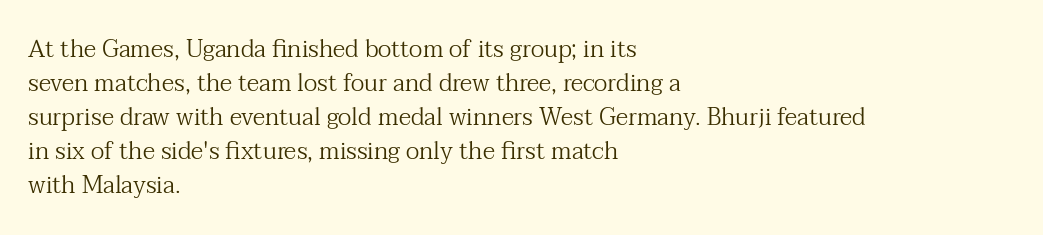
Q: Is the text bold? A: No.
Q: Is the text italic (slanted)? A: No, it is upright.
Q: Is the text underlined? A: No.
Q: How is the paragraph aligned? A: Left-aligned.
Q: Is the spacing between letters normal or unusually wide? A: Normal.
Q: Is the spacing between lines tight, normal or loose? A: Normal.
